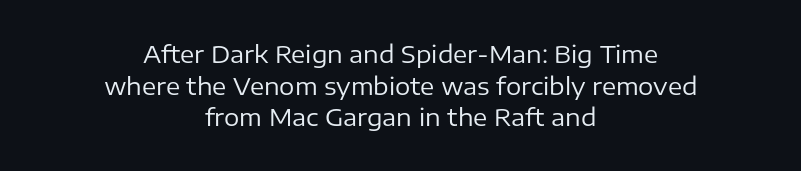
{"italic": "no", "bold": "no", "underline": "no", "align": "center", "line_spacing": "normal", "line_spacing_ratio": 1.32, "letter_spacing": "normal", "letter_spacing_em": 0.0, "glyph_px": 24}
